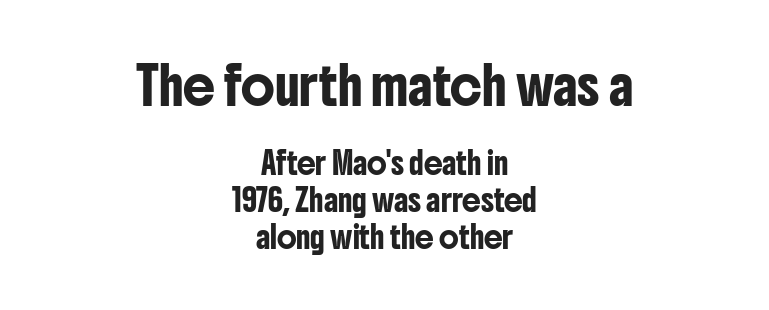
The image shows 36 px condensed sans-serif type, upright; set centered, line spacing 1.76x, normal letter spacing, not underlined; the first (top) block is 1.71x larger; low stroke contrast and a medium x-height.
